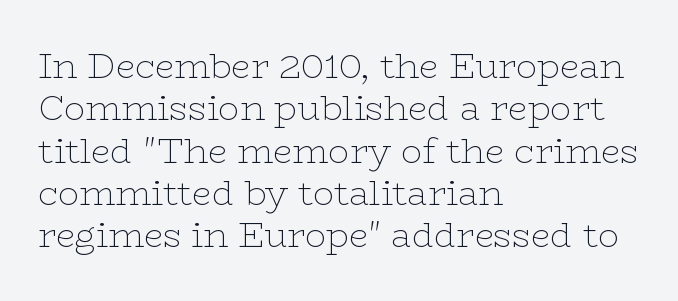
Tracking here is standard; glyphs follow each other at the usual distance. Check under the words: just untouched page. Unlike italic type, these characters show no tilt at all. Proportional: the letters do not fall into vertical columns.
